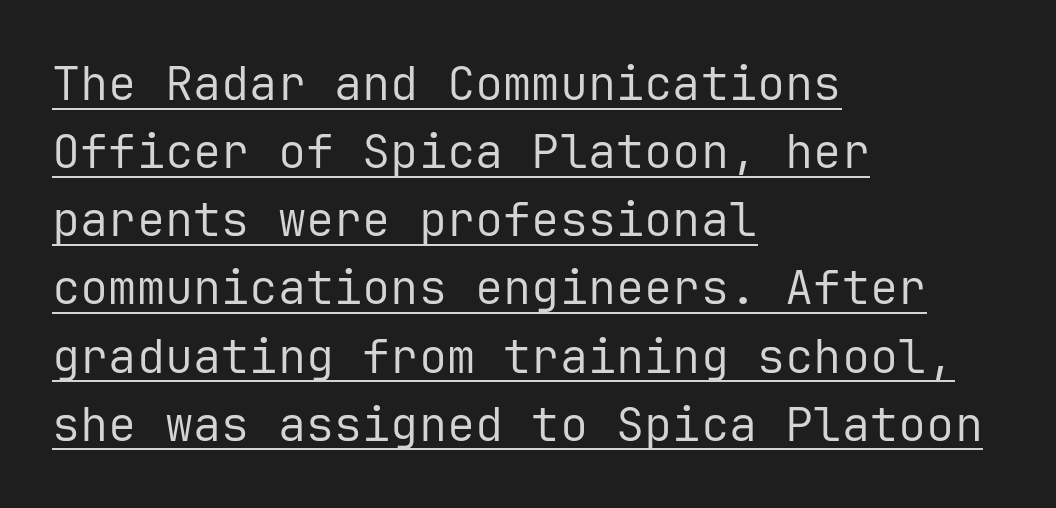
The image shows 47 px regular-weight sans-serif type, upright, monospaced; set left-aligned, normal line spacing (1.45x), normal letter spacing, underlined; low stroke contrast and a medium x-height.
